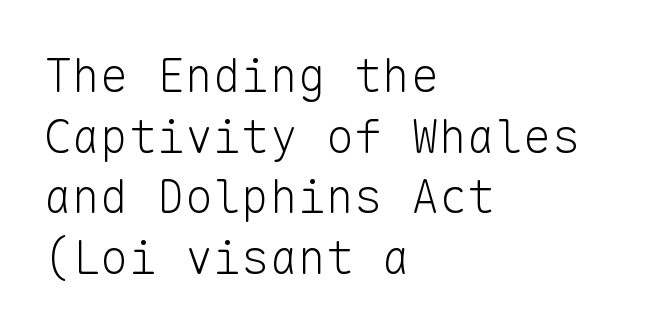
Every character here occupies the same horizontal width, giving the sample a typewriter-like rhythm. The passage shown stacks its lines at a standard gap. Italic: no, the glyphs are upright roman. This rendering uses left alignment, leaving the right contour irregular. You could call the tracking neutral — neither tight nor loose. Unmarked baselines from the first word to the last.
